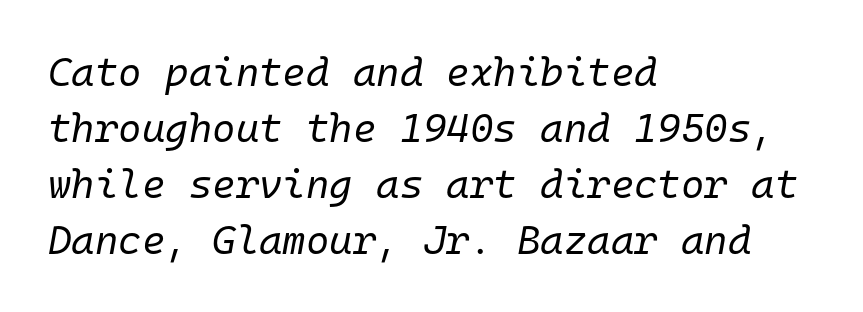
Q: Is the text bold? A: No.
Q: Is the text italic (slanted)? A: Yes, it leans right by about 10 degrees.
Q: Is the text underlined? A: No.
Q: How is the paragraph aligned? A: Left-aligned.
Q: Is the spacing between letters normal or unusually wide? A: Normal.
Q: Is the spacing between lines tight, normal or loose? A: Normal.
Q: Width (condensed, normal, or wide)? A: Normal.
Q: Stroke contrast? A: Low.
Q: x-height? A: Medium.
Q: Monospaced? A: Yes.
